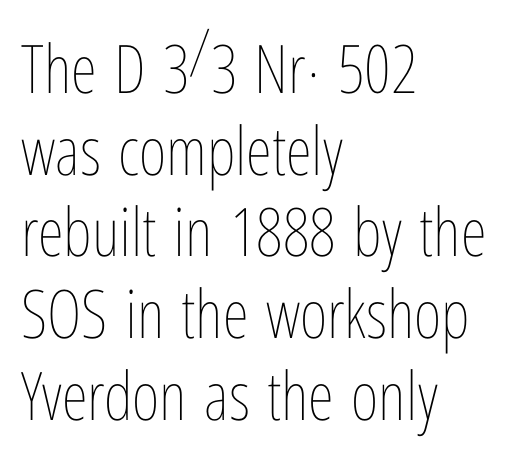
Q: Is the text bold? A: No.
Q: Is the text italic (slanted)? A: No, it is upright.
Q: Is the text underlined? A: No.
Q: How is the paragraph aligned? A: Left-aligned.
Q: Is the spacing between letters normal or unusually wide? A: Normal.
Q: Width (condensed, normal, or wide)? A: Condensed.
Q: Stroke contrast? A: Low.
Q: x-height? A: Medium.
Q: Monospaced? A: No.
